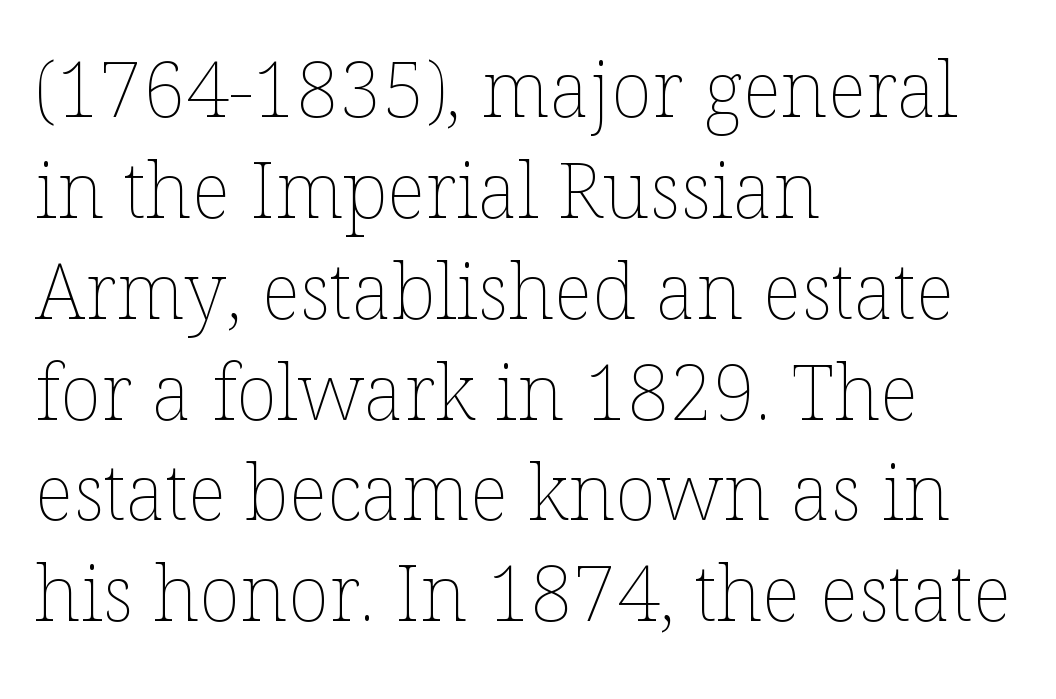
Bare-footed words on every line. These lines are rendered in a variable-pitch font. Notice how descenders clear the ascenders below comfortably — that's standard leading. One-word summary of the alignment: left. This sample uses plain, unmodified letter spacing.
